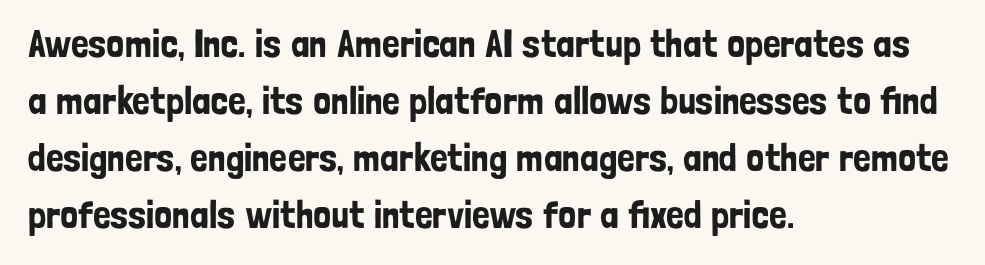
Q: Is the text italic (slanted)? A: No, it is upright.
Q: Is the typeface a serif or a sans-serif typeface? A: Sans-serif.
Q: Is the text underlined? A: No.
Q: How is the paragraph aligned? A: Left-aligned.
Q: Is the spacing between letters normal or unusually wide? A: Normal.
Q: Is the spacing between lines tight, normal or loose? A: Normal.
Q: Width (condensed, normal, or wide)? A: Condensed.
Q: Stroke contrast? A: Low.
Q: x-height? A: Medium.
Q: Monospaced? A: No.
